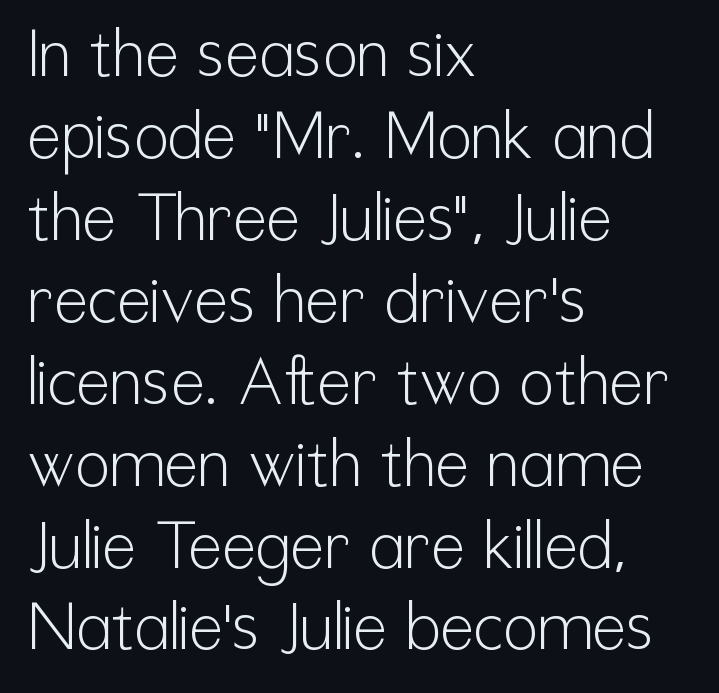
The image shows 64 px light, condensed sans-serif type, upright; set left-aligned, normal line spacing (1.28x), normal letter spacing, not underlined; low stroke contrast and a medium x-height.
